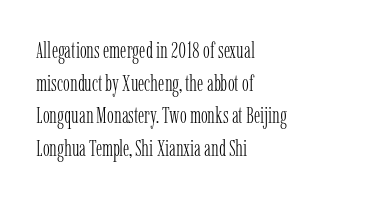
The image shows 23 px text type, upright; set left-aligned, normal line spacing (1.42x), normal letter spacing, not underlined.
